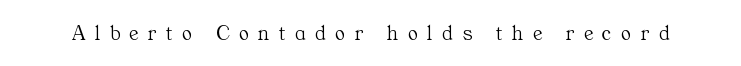
{"italic": "no", "bold": "no", "underline": "no", "letter_spacing": "wide", "letter_spacing_em": 0.46, "glyph_px": 21}
